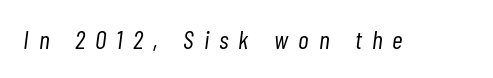
Q: Is the text bold? A: No.
Q: Is the text italic (slanted)? A: Yes, it leans right by about 7 degrees.
Q: Is the text underlined? A: No.
Q: Is the spacing between letters normal or unusually wide? A: Unusually wide.
